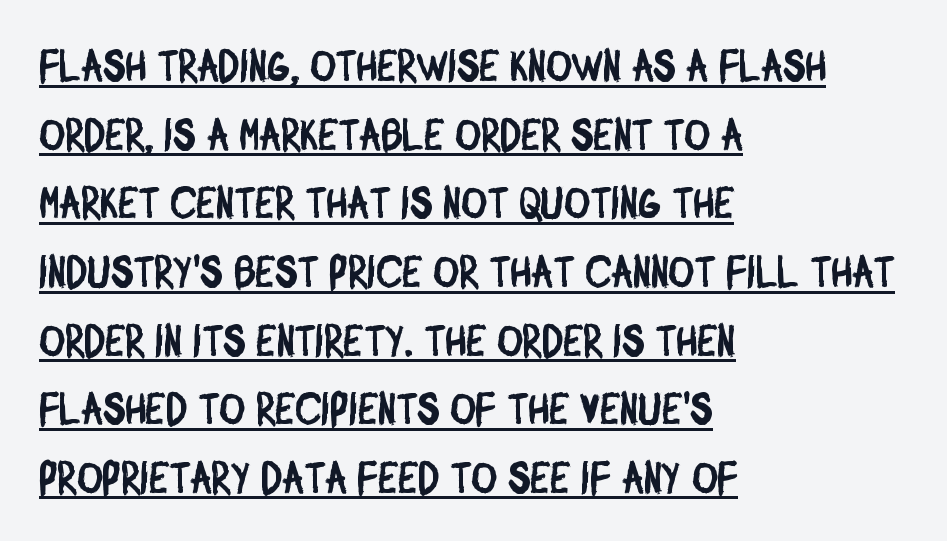
{"serif": "no", "width": "condensed", "stroke_contrast": "low", "x_height": "large", "monospaced": "no", "underline": "yes", "align": "left", "line_spacing": "normal", "line_spacing_ratio": 1.56, "letter_spacing": "normal", "letter_spacing_em": 0.0, "glyph_px": 44}
